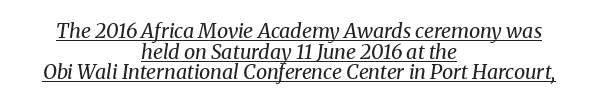
Q: Is the text bold? A: No.
Q: Is the text italic (slanted)? A: Yes, it leans right by about 8 degrees.
Q: Is the text underlined? A: Yes.
Q: How is the paragraph aligned? A: Centered.
Q: Is the spacing between letters normal or unusually wide? A: Normal.
Q: Is the spacing between lines tight, normal or loose? A: Tight.
